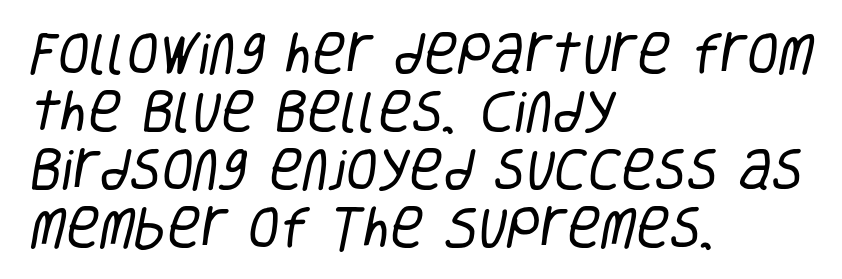
{"serif": "no", "bold": "no", "weight": "regular", "width": "condensed", "stroke_contrast": "low", "x_height": "large", "monospaced": "no", "underline": "no", "align": "left", "line_spacing": "normal", "line_spacing_ratio": 1.26, "letter_spacing": "normal", "letter_spacing_em": 0.0, "glyph_px": 46}
